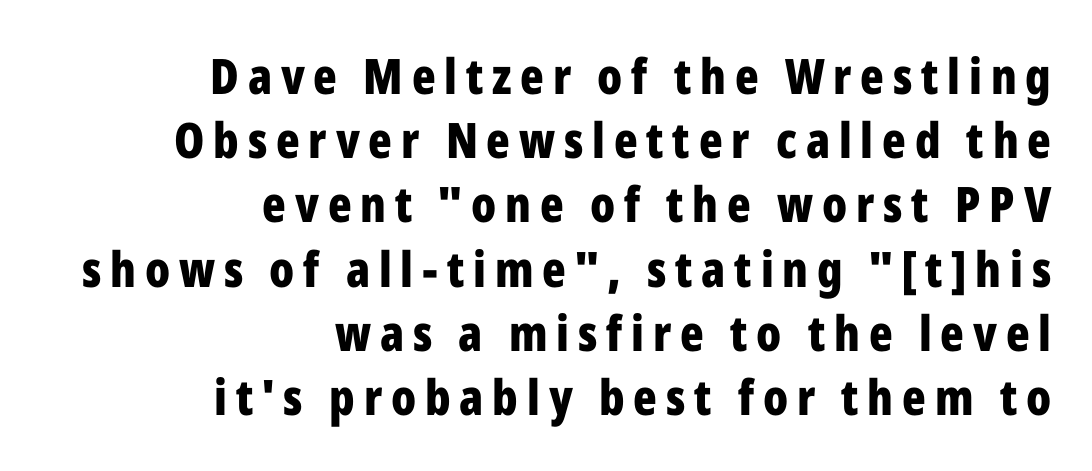
The image shows 49 px bold, condensed sans-serif type, upright; set right-aligned, normal line spacing (1.31x), not underlined; low stroke contrast and a medium x-height.
